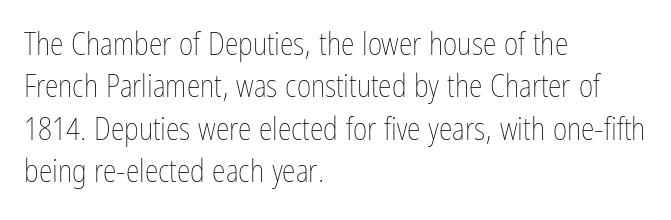
{"italic": "no", "bold": "no", "weight": "thin", "width": "condensed", "stroke_contrast": "low", "x_height": "medium", "monospaced": "no", "underline": "no", "align": "left", "line_spacing": "normal", "line_spacing_ratio": 1.37, "letter_spacing": "normal", "letter_spacing_em": 0.0, "glyph_px": 31}
